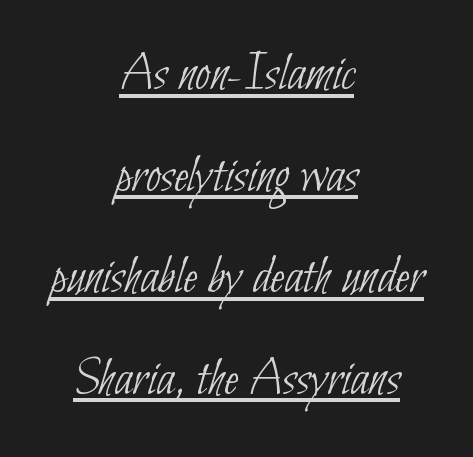
{"serif": "no", "bold": "no", "weight": "thin", "width": "condensed", "stroke_contrast": "low", "x_height": "small", "monospaced": "no", "underline": "yes", "align": "center", "line_spacing_ratio": 1.88, "letter_spacing": "normal", "letter_spacing_em": 0.0, "glyph_px": 54}
